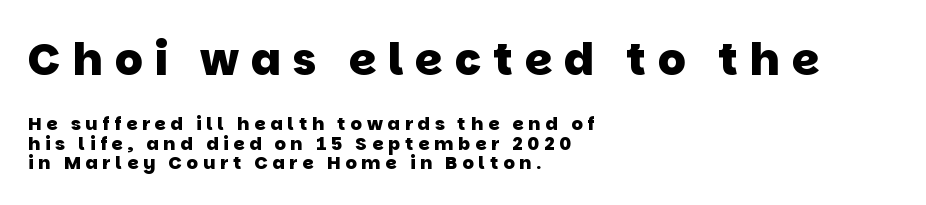
Large over small — that's the arrangement of the two blocks here. Plain, unruled lines of type. Is there much room between lines? No — they nearly touch. Each glyph is drawn with heavy, bold strokes. Do the characters align in a grid? No, the font is proportional.
